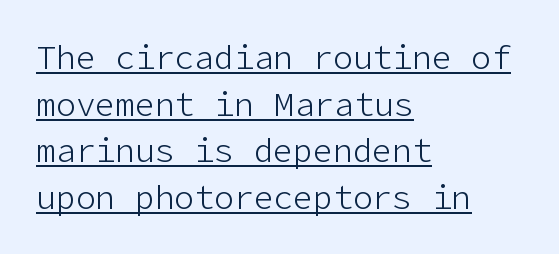
Q: Is the text bold? A: No.
Q: Is the text italic (slanted)? A: No, it is upright.
Q: Is the typeface a serif or a sans-serif typeface? A: Sans-serif.
Q: Is the text underlined? A: Yes.
Q: How is the paragraph aligned? A: Left-aligned.
Q: Is the spacing between letters normal or unusually wide? A: Normal.
Q: Is the spacing between lines tight, normal or loose? A: Normal.
Q: Width (condensed, normal, or wide)? A: Normal.
Q: Stroke contrast? A: Low.
Q: x-height? A: Medium.
